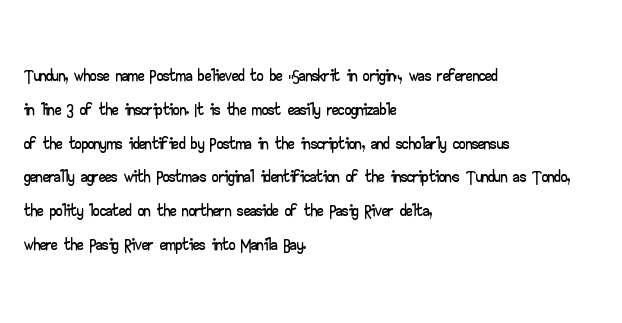
The image shows 26 px text type, upright; set left-aligned, normal line spacing (1.3x), normal letter spacing, not underlined.
